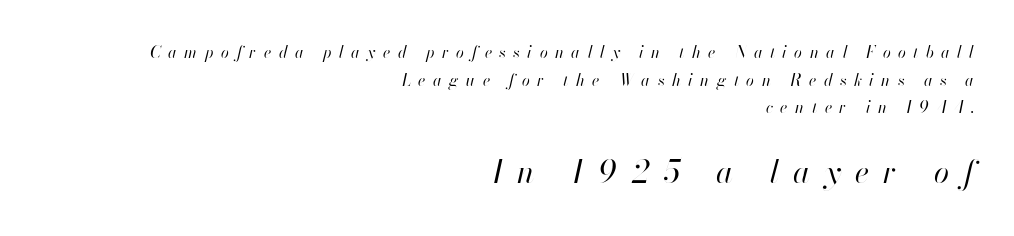
The image shows 31 px regular-weight type, italic (leaning right); set right-aligned, line spacing 1.73x, unusually wide letter spacing (+0.47 em), not underlined; the second (bottom) block is 1.94x larger; high stroke contrast and a small x-height.
